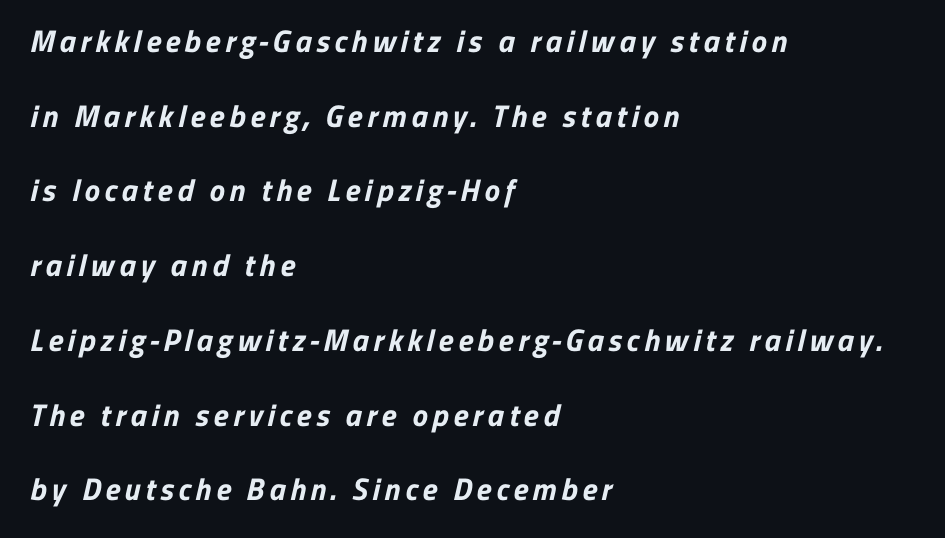
{"serif": "no", "bold": "yes", "weight": "bold", "width": "normal", "stroke_contrast": "low", "x_height": "medium", "monospaced": "no", "underline": "no", "align": "left", "line_spacing": "loose", "line_spacing_ratio": 2.41, "glyph_px": 31}
